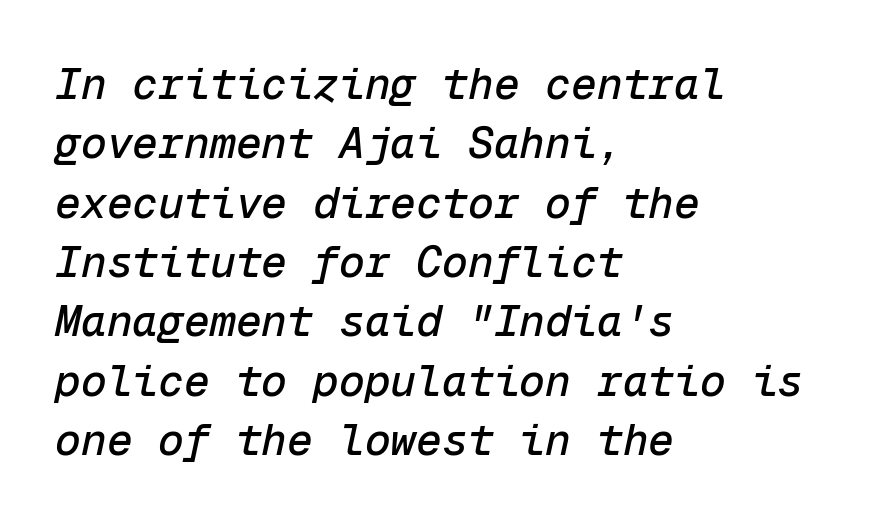
The horizontal fit of the characters is conventional and even. Summary of vertical rhythm: regular, with standard interline spacing. The letters are slanted; this is an italic face. A typesetter would call this monospace, since all characters share one set width. A bare baseline throughout the passage.
